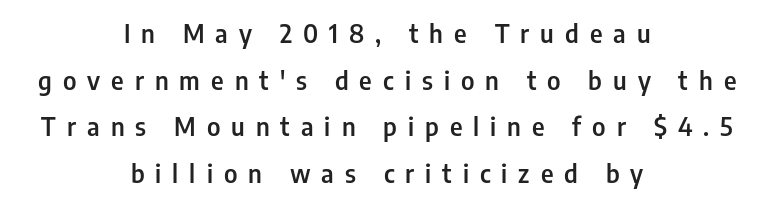
Q: Is the text bold? A: Semi-bold.
Q: Is the text italic (slanted)? A: No, it is upright.
Q: Is the text underlined? A: No.
Q: How is the paragraph aligned? A: Centered.
Q: Is the spacing between letters normal or unusually wide? A: Unusually wide.
